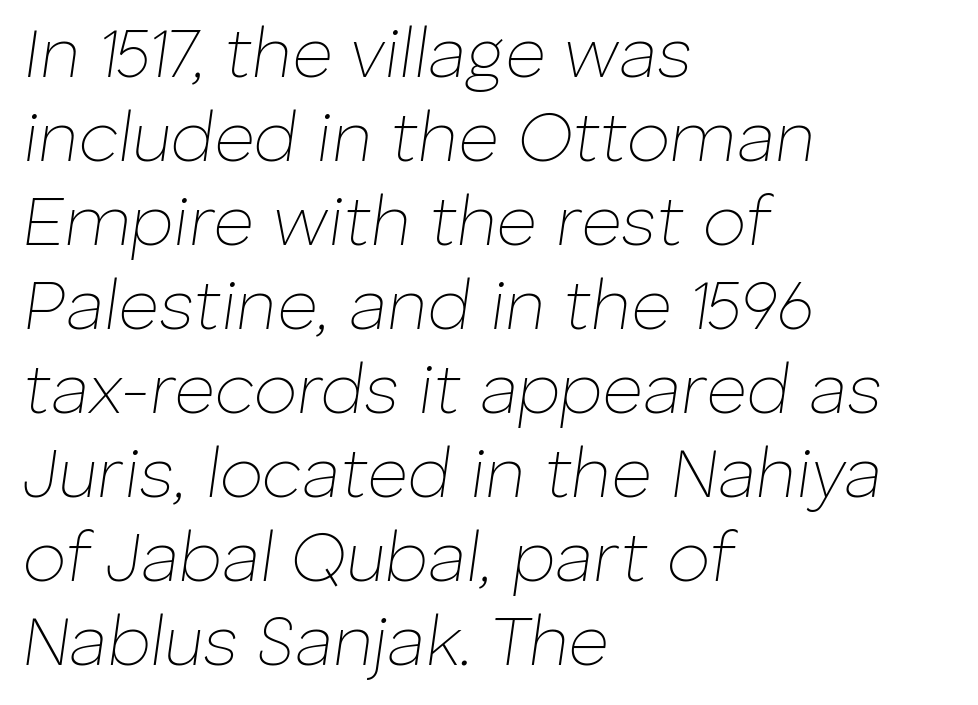
No word sits above an underline. The strokes carry an ordinary text weight at most. Tracking here is standard; glyphs follow each other at the usual distance. One-word summary of the alignment: left.
